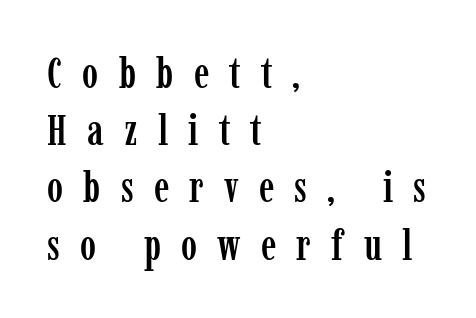
Q: Is the text italic (slanted)? A: No, it is upright.
Q: Is the typeface a serif or a sans-serif typeface? A: Serif.
Q: Is the text underlined? A: No.
Q: How is the paragraph aligned? A: Left-aligned.
Q: Is the spacing between letters normal or unusually wide? A: Unusually wide.
Q: Is the spacing between lines tight, normal or loose? A: Normal.
Q: Width (condensed, normal, or wide)? A: Condensed.
Q: Stroke contrast? A: Low.
Q: x-height? A: Medium.
Q: Monospaced? A: No.
